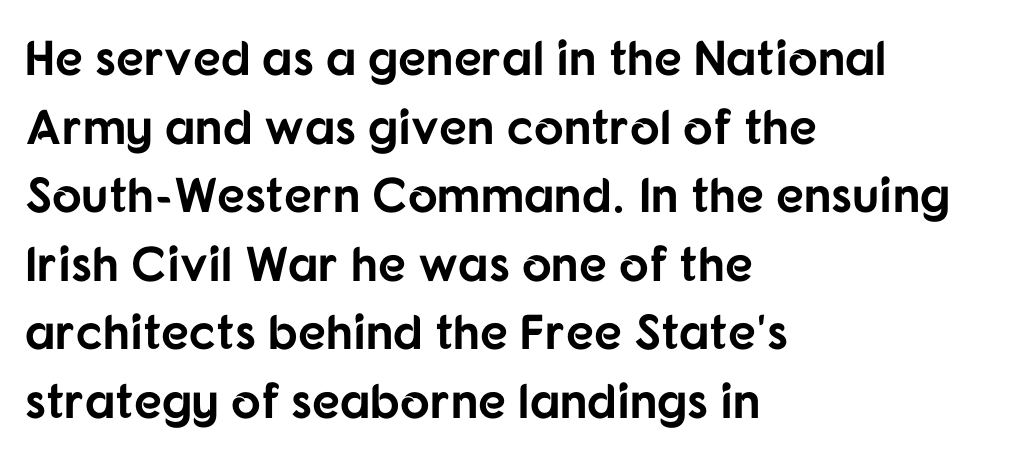
Varying glyph widths throughout — classic text-font behaviour. Compared with a centered layout, this one pins lines to the left instead. Spacing between characters is what you'd get straight out of the box. Stroke terminals: plain, sans-serif.
